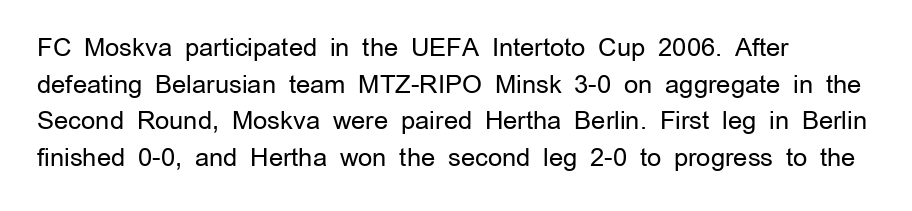
Q: Is the text bold? A: No.
Q: Is the text italic (slanted)? A: No, it is upright.
Q: Is the text underlined? A: No.
Q: How is the paragraph aligned? A: Left-aligned.
Q: Is the spacing between letters normal or unusually wide? A: Normal.
Q: Is the spacing between lines tight, normal or loose? A: Normal.
